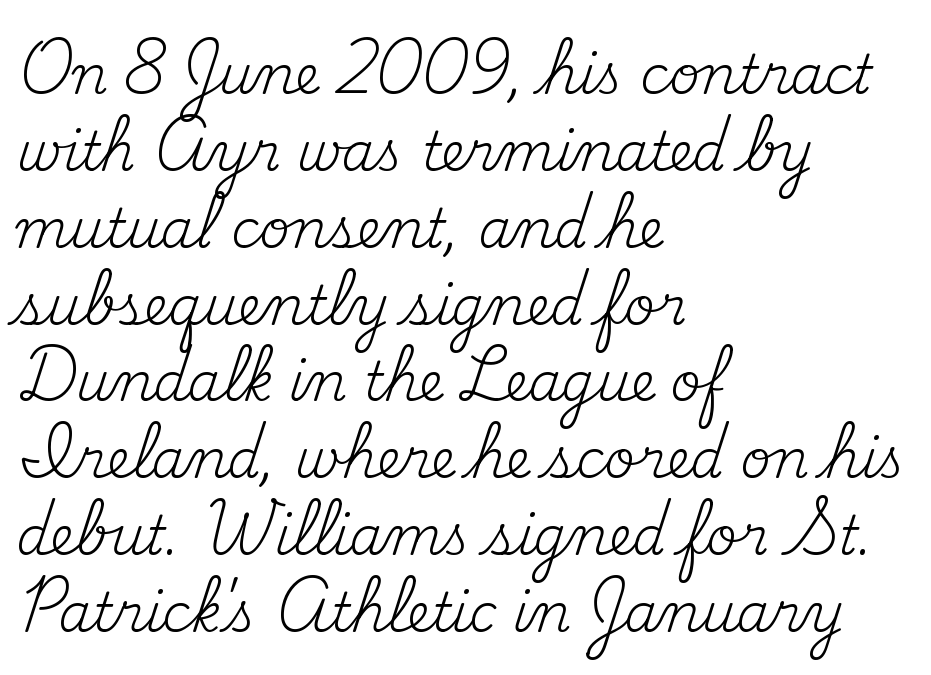
The image shows 53 px regular-weight serif type; set left-aligned, normal line spacing (1.45x), normal letter spacing, not underlined; medium stroke contrast and a small x-height.
